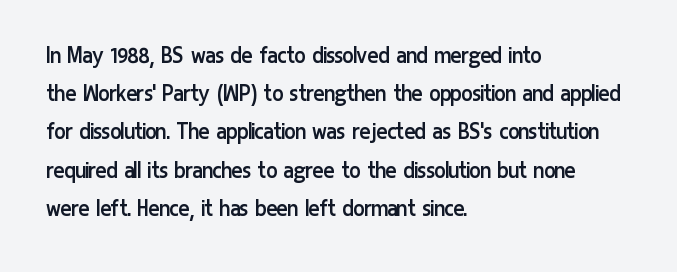
The vertical gap from one line to the next is medium. Quick note: underline off. The characters are drawn with everyday or finer stroke widths. A typesetter would mark this as roman, not italic. Caption: multi-line text, flush left, ragged right.
